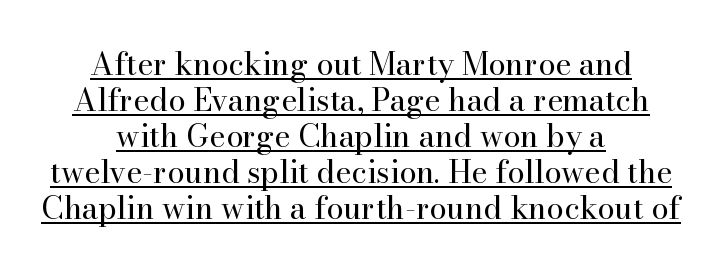
The image shows 31 px regular-weight serif type, upright; set centered, line spacing 1.16x, normal letter spacing, underlined; high stroke contrast and a small x-height.
